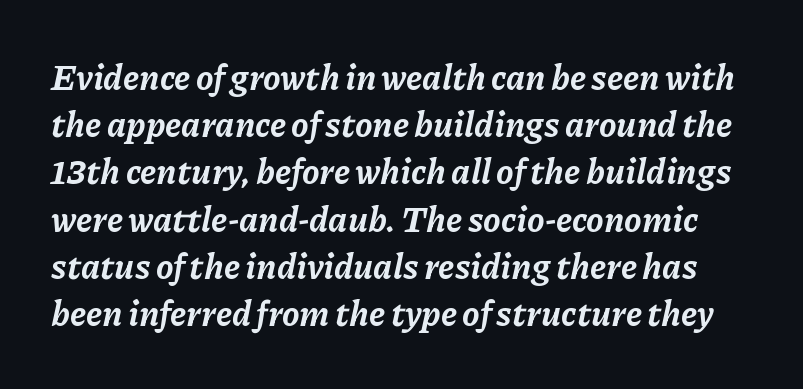
Q: Is the text bold? A: Yes.
Q: Is the text italic (slanted)? A: Yes, it leans right by about 11 degrees.
Q: Is the text underlined? A: No.
Q: Is the spacing between letters normal or unusually wide? A: Normal.
Q: Is the spacing between lines tight, normal or loose? A: Normal.
Q: Width (condensed, normal, or wide)? A: Normal.
Q: Stroke contrast? A: Low.
Q: x-height? A: Medium.
Q: Monospaced? A: No.
